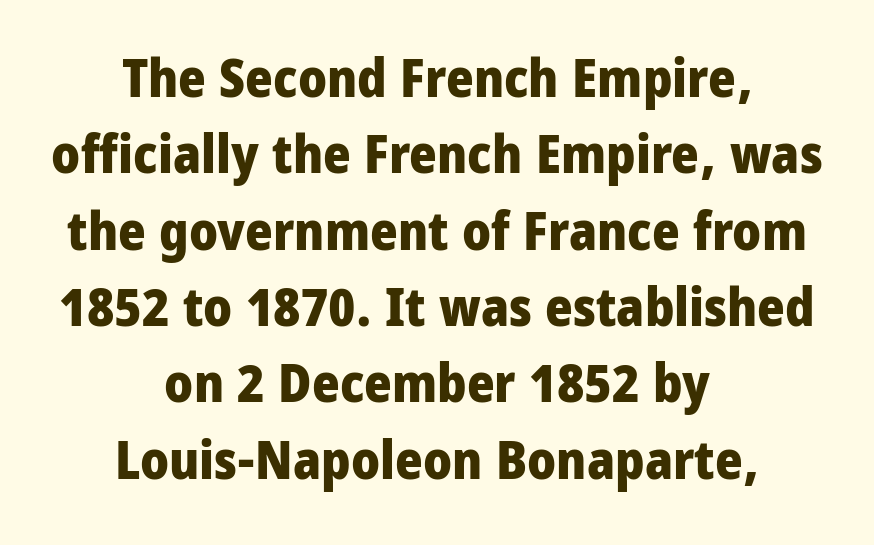
Q: Is the text bold? A: Yes.
Q: Is the text italic (slanted)? A: No, it is upright.
Q: Is the typeface a serif or a sans-serif typeface? A: Sans-serif.
Q: Is the text underlined? A: No.
Q: How is the paragraph aligned? A: Centered.
Q: Is the spacing between letters normal or unusually wide? A: Normal.
Q: Is the spacing between lines tight, normal or loose? A: Normal.
Q: Width (condensed, normal, or wide)? A: Condensed.
Q: Stroke contrast? A: Low.
Q: x-height? A: Large.
Q: Monospaced? A: No.
